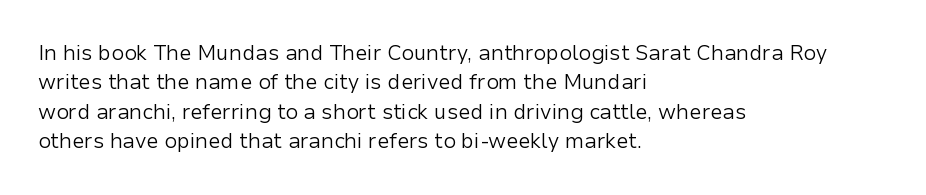
The image shows 21 px text type, upright; set left-aligned, normal line spacing (1.4x), normal letter spacing, not underlined.
